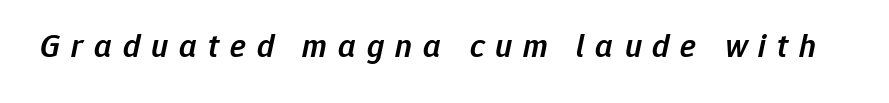
{"italic": "yes", "lean": "right", "slant_degrees": 12, "bold": "semi", "weight": "semibold", "width": "normal", "stroke_contrast": "low", "x_height": "medium", "monospaced": "no", "underline": "no", "letter_spacing": "wide", "letter_spacing_em": 0.33, "glyph_px": 33}
